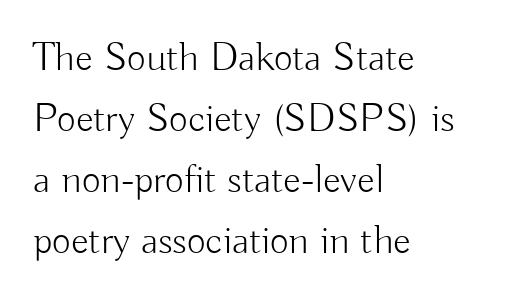
Q: Is the text bold? A: No.
Q: Is the text italic (slanted)? A: No, it is upright.
Q: Is the typeface a serif or a sans-serif typeface? A: Sans-serif.
Q: Is the text underlined? A: No.
Q: How is the paragraph aligned? A: Left-aligned.
Q: Is the spacing between letters normal or unusually wide? A: Normal.
Q: Is the spacing between lines tight, normal or loose? A: Normal.
Q: Width (condensed, normal, or wide)? A: Normal.
Q: Stroke contrast? A: Low.
Q: x-height? A: Small.
Q: Monospaced? A: No.
